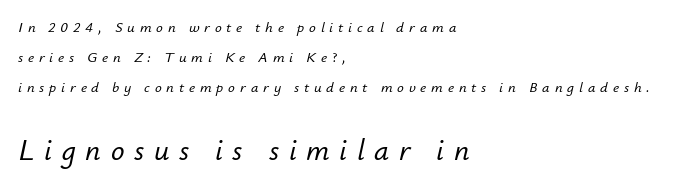
The image shows 30 px text type, italic (leaning right); set left-aligned, loose line spacing (2.0x), unusually wide letter spacing (+0.32 em), not underlined; the second (bottom) block is 2.0x larger; low stroke contrast and a small x-height.
